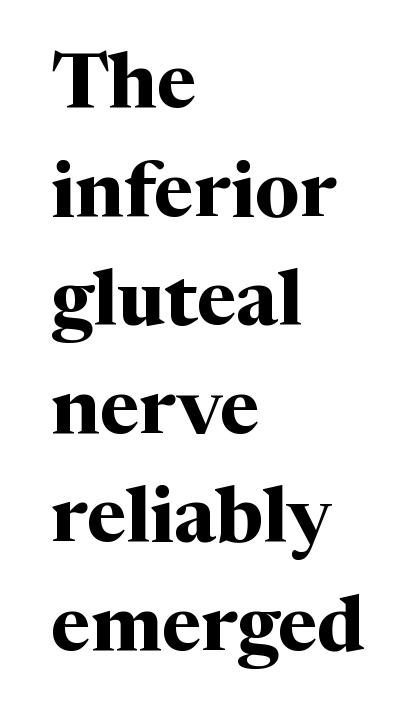
The image shows 77 px bold serif type, upright; set left-aligned, normal line spacing (1.41x), normal letter spacing, not underlined; medium stroke contrast and a medium x-height.
